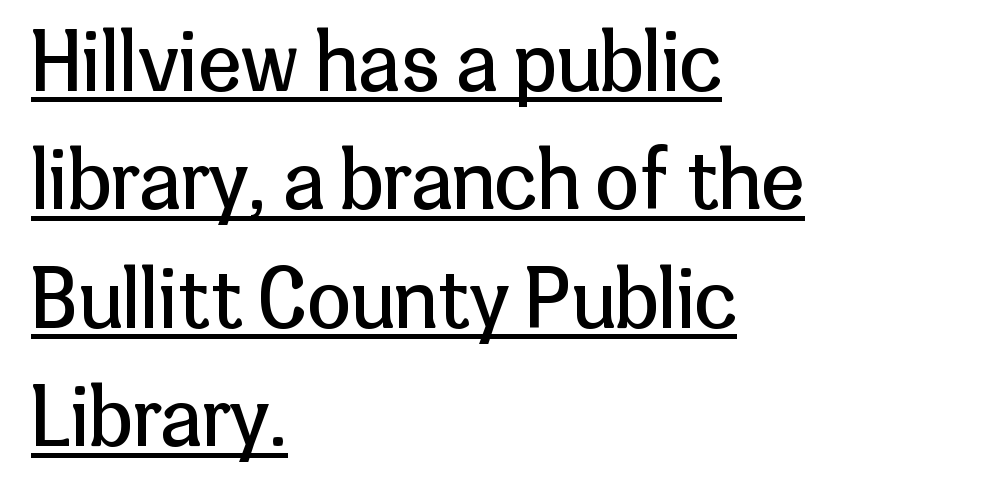
{"serif": "no", "italic": "no", "bold": "no", "weight": "regular", "width": "normal", "stroke_contrast": "low", "x_height": "medium", "monospaced": "no", "underline": "yes", "align": "left", "line_spacing": "normal", "line_spacing_ratio": 1.5, "letter_spacing": "normal", "letter_spacing_em": 0.0, "glyph_px": 79}
